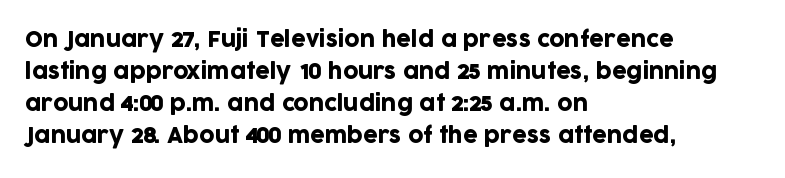
Layout note: lines flush left. The string is rendered with underlining switched off. The line texture is even and compact thanks to regular tracking. A roman cut, with each character standing at attention. The space between consecutive lines is moderate.
